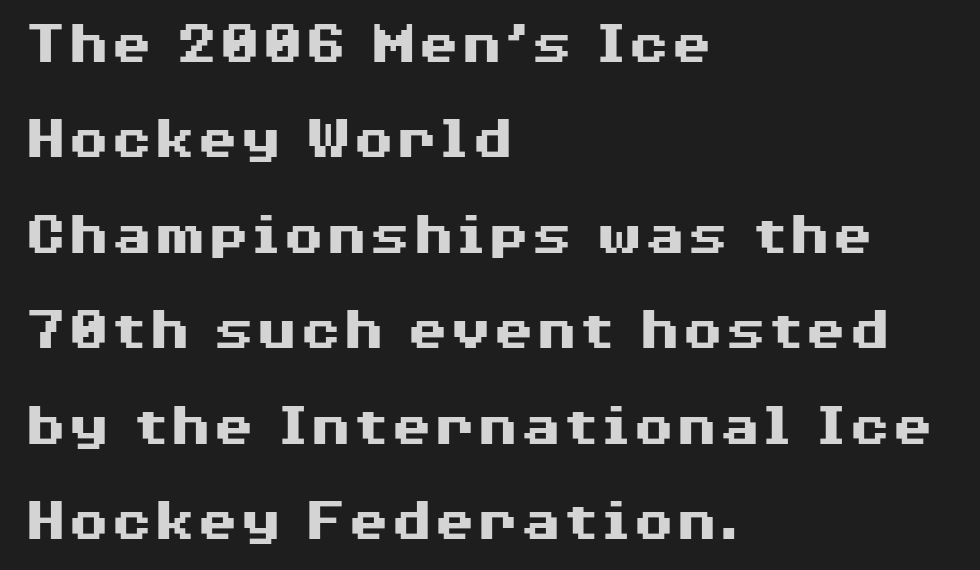
Between one letter and the next there's only the usual sliver of space. Heavy-handed strokes throughout: this text is bold. If you drew a line through each stem, it would be perfectly vertical. Notice how the passage keeps a crisp vertical edge on the left only. The strip under each line holds only bare page. How would I describe the line gaps? Plain and ordinary.
